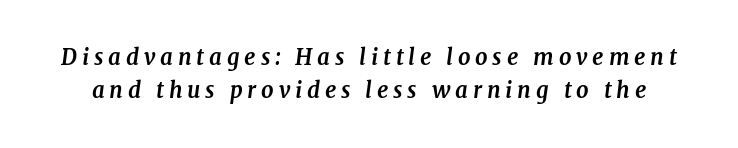
{"italic": "yes", "lean": "right", "slant_degrees": 7, "bold": "yes", "underline": "no", "line_spacing": "normal", "line_spacing_ratio": 1.49, "letter_spacing": "wide", "letter_spacing_em": 0.22, "glyph_px": 22}
